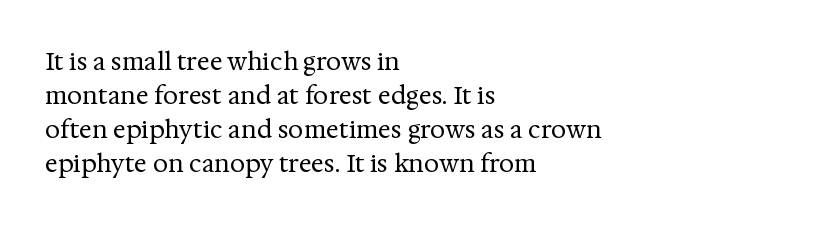
{"italic": "no", "bold": "no", "underline": "no", "align": "left", "line_spacing": "normal", "line_spacing_ratio": 1.42, "letter_spacing": "normal", "letter_spacing_em": 0.0, "glyph_px": 24}
